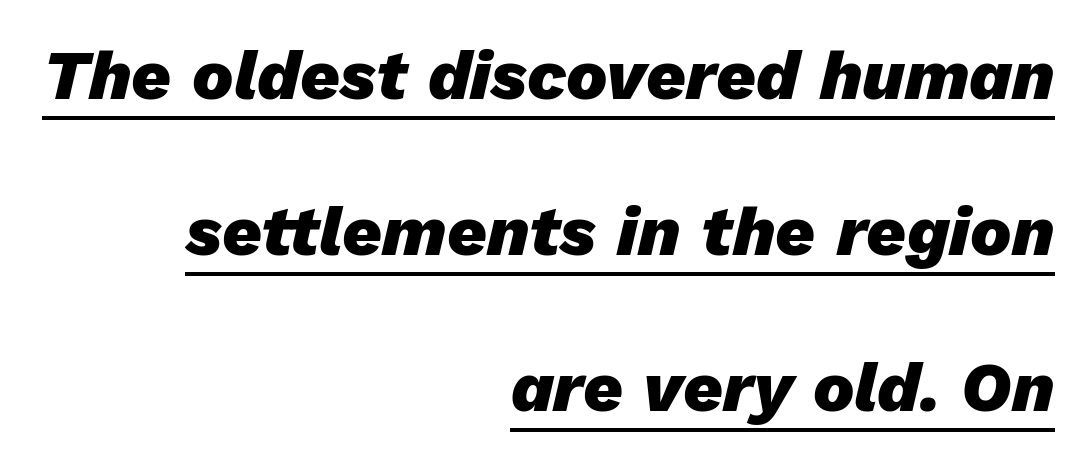
Q: Is the text bold? A: Yes.
Q: Is the text italic (slanted)? A: Yes, it leans right by about 13 degrees.
Q: Is the text underlined? A: Yes.
Q: How is the paragraph aligned? A: Right-aligned.
Q: Is the spacing between letters normal or unusually wide? A: Normal.
Q: Is the spacing between lines tight, normal or loose? A: Loose.
Q: Width (condensed, normal, or wide)? A: Normal.
Q: Stroke contrast? A: Low.
Q: x-height? A: Medium.
Q: Monospaced? A: No.
